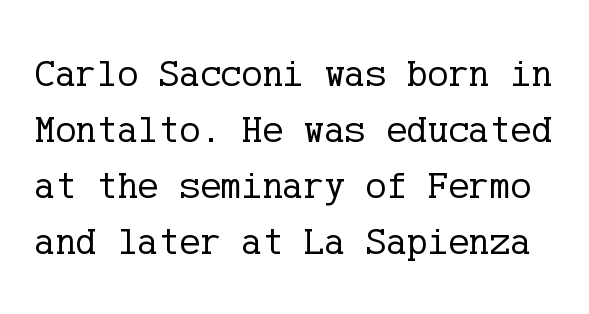
The letters sit at their default tracking, neither squeezed nor spread. The text was rendered using a seriffed face with decorative stroke endings. The typography opts for an upright posture over an oblique one. The strokes are not fattened; the text isn't bold.
